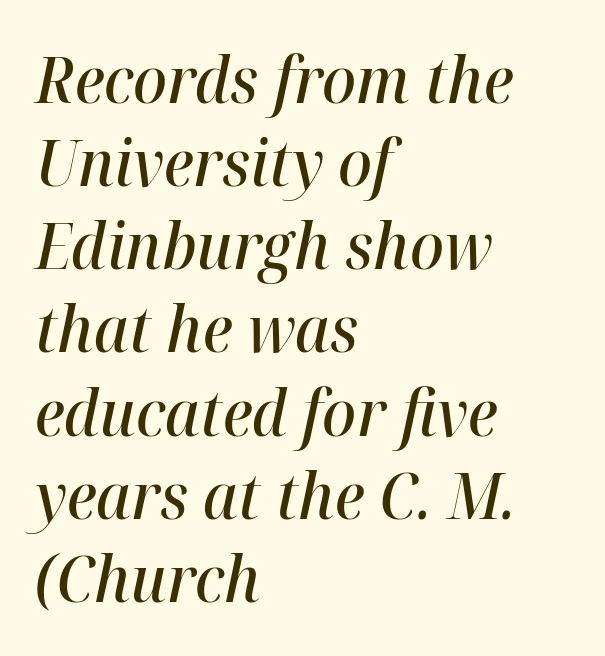
{"italic": "yes", "lean": "right", "slant_degrees": 12, "bold": "semi", "weight": "semibold", "width": "normal", "stroke_contrast": "high", "x_height": "medium", "monospaced": "no", "underline": "no", "align": "left", "line_spacing": "normal", "line_spacing_ratio": 1.32, "letter_spacing": "normal", "letter_spacing_em": 0.0, "glyph_px": 63}
